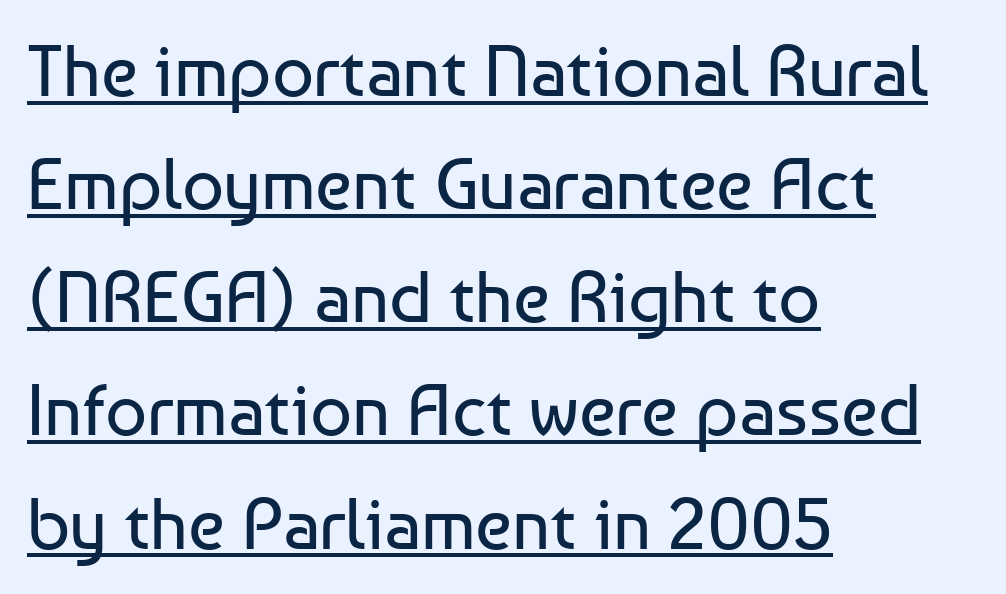
Q: Is the text bold? A: No.
Q: Is the text italic (slanted)? A: No, it is upright.
Q: Is the typeface a serif or a sans-serif typeface? A: Sans-serif.
Q: Is the text underlined? A: Yes.
Q: How is the paragraph aligned? A: Left-aligned.
Q: Is the spacing between letters normal or unusually wide? A: Normal.
Q: Is the spacing between lines tight, normal or loose? A: Normal.
Q: Width (condensed, normal, or wide)? A: Normal.
Q: Stroke contrast? A: Low.
Q: x-height? A: Medium.
Q: Monospaced? A: No.
